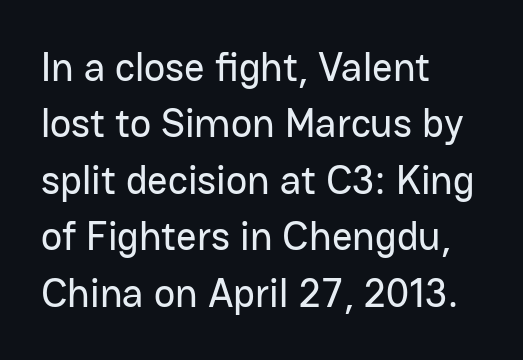
The image shows 40 px sans-serif type, upright; set left-aligned, normal line spacing (1.41x), normal letter spacing, not underlined; low stroke contrast and a medium x-height.
